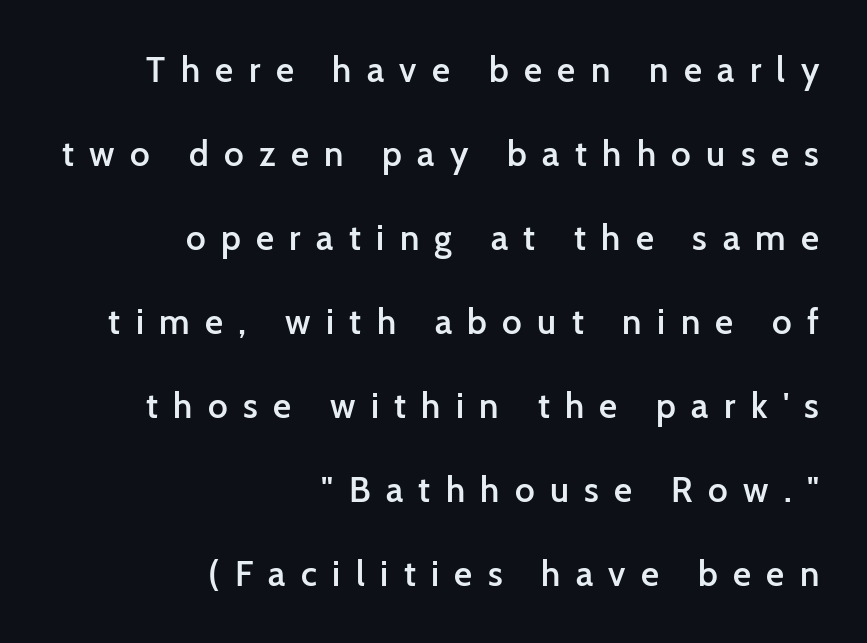
Q: Is the text bold? A: Semi-bold.
Q: Is the text italic (slanted)? A: No, it is upright.
Q: Is the typeface a serif or a sans-serif typeface? A: Sans-serif.
Q: Is the text underlined? A: No.
Q: How is the paragraph aligned? A: Right-aligned.
Q: Is the spacing between letters normal or unusually wide? A: Unusually wide.
Q: Is the spacing between lines tight, normal or loose? A: Loose.
Q: Width (condensed, normal, or wide)? A: Normal.
Q: Stroke contrast? A: Low.
Q: x-height? A: Medium.
Q: Monospaced? A: No.
